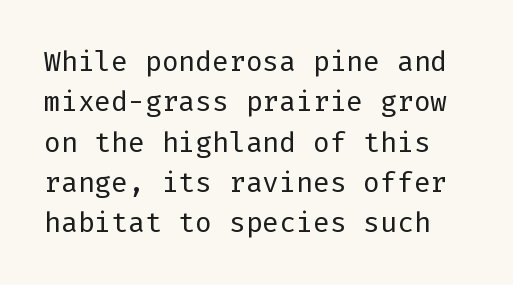
The image shows 28 px regular-weight sans-serif type, upright; set normal line spacing (1.44x), normal letter spacing, not underlined; low stroke contrast and a medium x-height.
